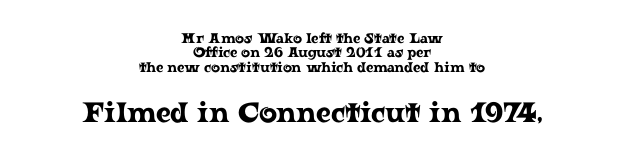
The image shows 28 px wide serif type, upright; set centered, tight line spacing (1.02x), normal letter spacing, not underlined; the second (bottom) block is 2.0x larger; low stroke contrast and a medium x-height.
